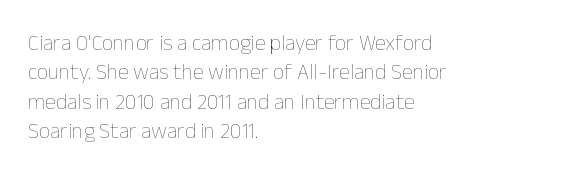
{"italic": "no", "bold": "no", "underline": "no", "align": "left", "line_spacing": "normal", "line_spacing_ratio": 1.34, "letter_spacing": "normal", "letter_spacing_em": 0.0, "glyph_px": 22}
